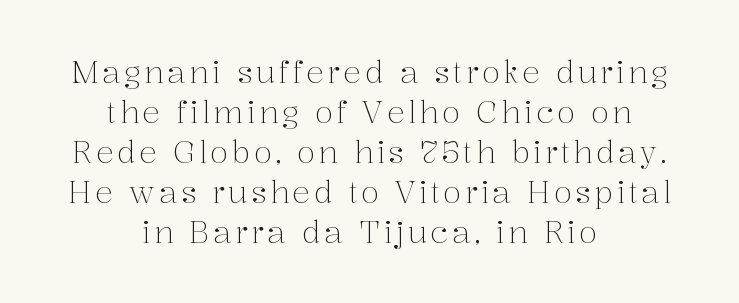
Q: Is the text bold? A: No.
Q: Is the text italic (slanted)? A: No, it is upright.
Q: Is the typeface a serif or a sans-serif typeface? A: Serif.
Q: Is the text underlined? A: No.
Q: How is the paragraph aligned? A: Centered.
Q: Is the spacing between lines tight, normal or loose? A: Normal.
Q: Width (condensed, normal, or wide)? A: Normal.
Q: Stroke contrast? A: Medium.
Q: x-height? A: Medium.
Q: Monospaced? A: No.
